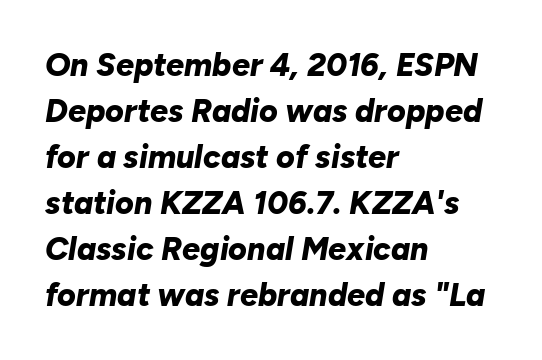
The image shows 32 px bold type, italic (leaning right); set left-aligned, normal line spacing (1.44x), normal letter spacing, not underlined; low stroke contrast and a medium x-height.
